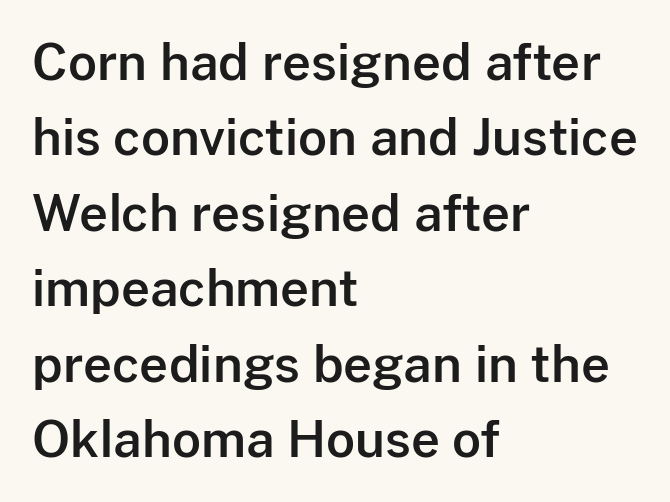
A typesetter would call this zero additional tracking. Honestly, there is no underline to notice here at all. You can tell from the bare stems that sans-serif type was used. The letters advance in unequal steps, a hallmark of proportional type. These lines are set flush left with a ragged right edge. Ordinary non-slanted type is in use.
